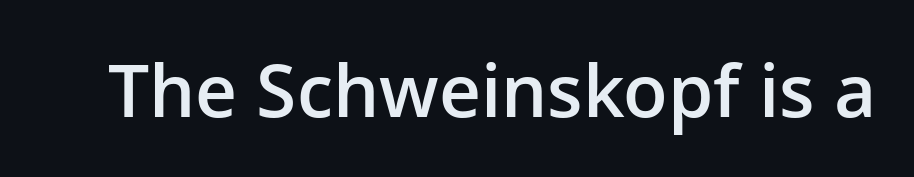
The image shows 73 px semibold sans-serif type, upright; set normal letter spacing, not underlined; low stroke contrast and a medium x-height.
